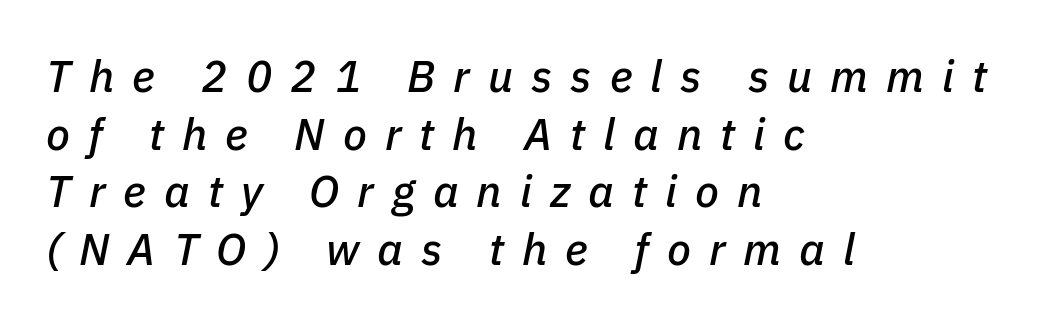
{"italic": "yes", "lean": "right", "slant_degrees": 11, "width": "normal", "stroke_contrast": "low", "x_height": "medium", "monospaced": "no", "underline": "no", "align": "left", "line_spacing": "normal", "line_spacing_ratio": 1.31, "letter_spacing": "wide", "letter_spacing_em": 0.41, "glyph_px": 44}
